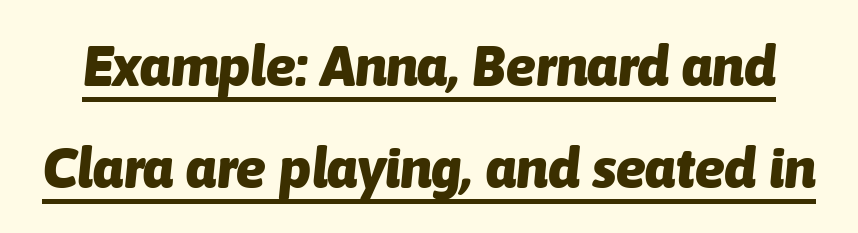
The words here are underlined. Character widths vary here, with narrow letters taking less room than wide ones. Heavy-handed strokes throughout: this text is bold. Is the letter spacing exaggerated? No — it looks like the ordinary default. Quick note: italic.
